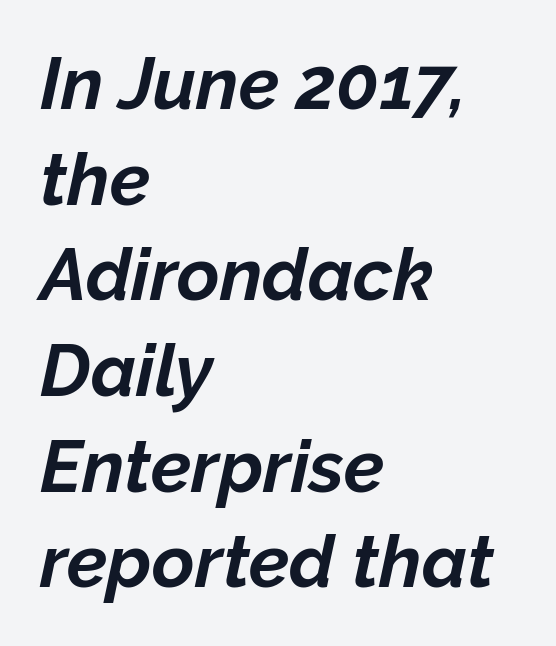
{"italic": "yes", "lean": "right", "slant_degrees": 12, "bold": "yes", "weight": "bold", "width": "normal", "stroke_contrast": "low", "x_height": "medium", "monospaced": "no", "underline": "no", "align": "left", "line_spacing": "normal", "line_spacing_ratio": 1.31, "letter_spacing": "normal", "letter_spacing_em": 0.0, "glyph_px": 73}
